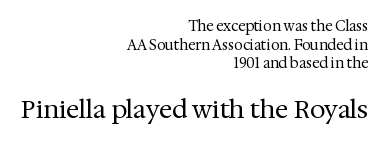
The image shows 25 px text type, upright; set right-aligned, normal line spacing (1.33x), normal letter spacing, not underlined; the second (bottom) block is 1.79x larger.
